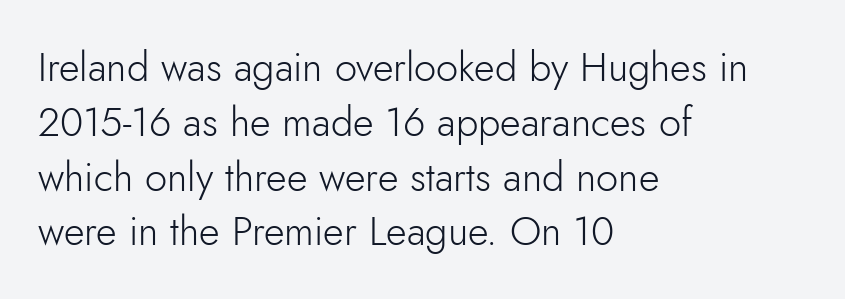
Style check: upright. Unbolded letterforms with no extra heft. The characters display no serif detailing; their extremities are plain. The typesetter chose a ragged-right arrangement here. Has an underline been added? It has not.
